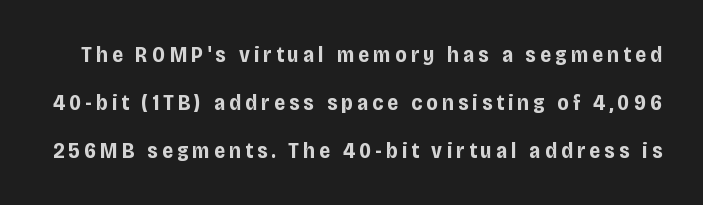
Q: Is the text bold? A: Yes.
Q: Is the text italic (slanted)? A: No, it is upright.
Q: Is the text underlined? A: No.
Q: Is the spacing between lines tight, normal or loose? A: Loose.
